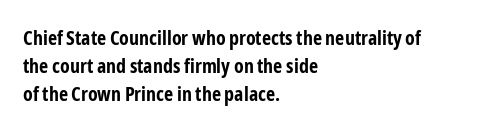
Q: Is the text bold? A: Yes.
Q: Is the text italic (slanted)? A: No, it is upright.
Q: Is the text underlined? A: No.
Q: How is the paragraph aligned? A: Left-aligned.
Q: Is the spacing between letters normal or unusually wide? A: Normal.
Q: Is the spacing between lines tight, normal or loose? A: Normal.
